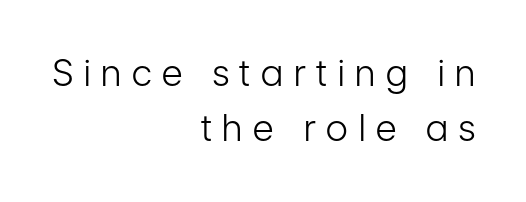
Q: Is the text bold? A: No.
Q: Is the text italic (slanted)? A: No, it is upright.
Q: Is the typeface a serif or a sans-serif typeface? A: Sans-serif.
Q: Is the text underlined? A: No.
Q: How is the paragraph aligned? A: Right-aligned.
Q: Is the spacing between letters normal or unusually wide? A: Unusually wide.
Q: Is the spacing between lines tight, normal or loose? A: Normal.
Q: Width (condensed, normal, or wide)? A: Condensed.
Q: Stroke contrast? A: Low.
Q: x-height? A: Medium.
Q: Monospaced? A: No.
